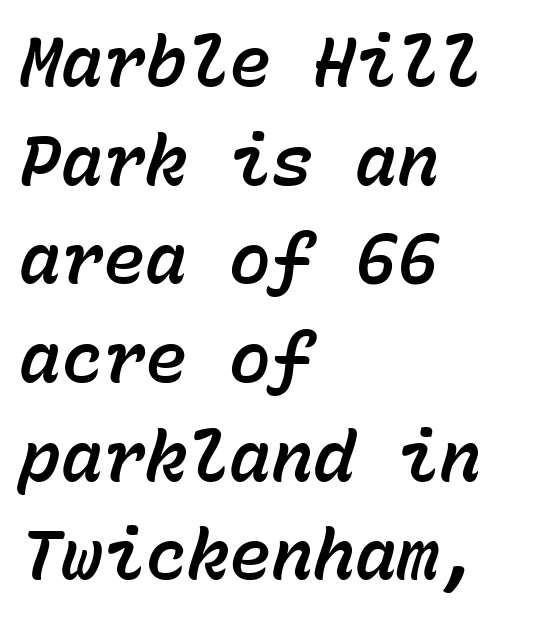
The designer left line spacing at the default. These lines are rendered in a fixed-pitch font. Each word holds together tightly as a unit, with standard inter-letter gaps. Clear beneath every line of the passage.
